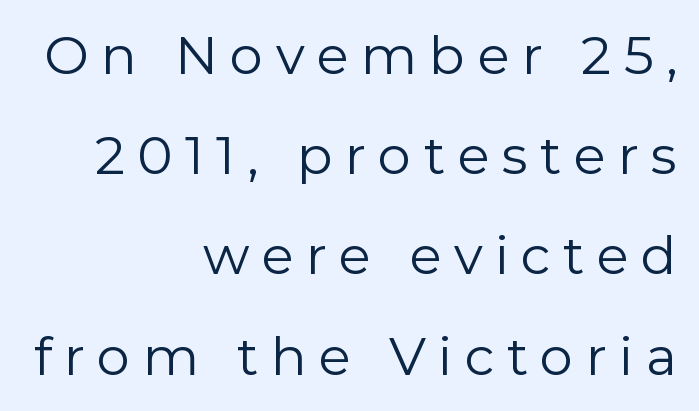
Grotesque or geometric, the face here clearly has no serifs. Does the copy run flush right? Yes — the right margin is perfectly even. Tracking value appears strongly positive — letters spread wide. Every character sits straight up, as roman type does. Ink coverage per letter is moderate at most.
